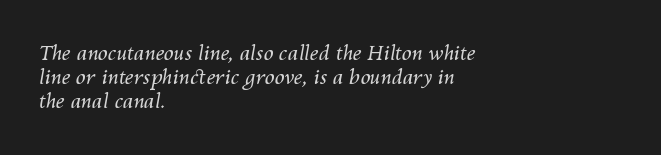
The image shows 20 px text type, italic (leaning right); set left-aligned, line spacing 1.21x, normal letter spacing, not underlined.
